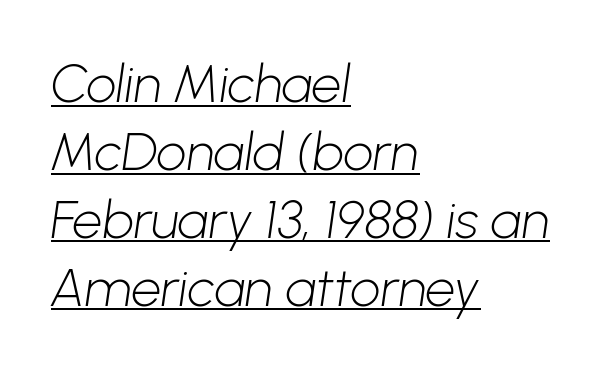
Q: Is the text bold? A: No.
Q: Is the typeface a serif or a sans-serif typeface? A: Sans-serif.
Q: Is the text underlined? A: Yes.
Q: How is the paragraph aligned? A: Left-aligned.
Q: Is the spacing between letters normal or unusually wide? A: Normal.
Q: Is the spacing between lines tight, normal or loose? A: Normal.
Q: Width (condensed, normal, or wide)? A: Normal.
Q: Stroke contrast? A: Low.
Q: x-height? A: Medium.
Q: Monospaced? A: No.
